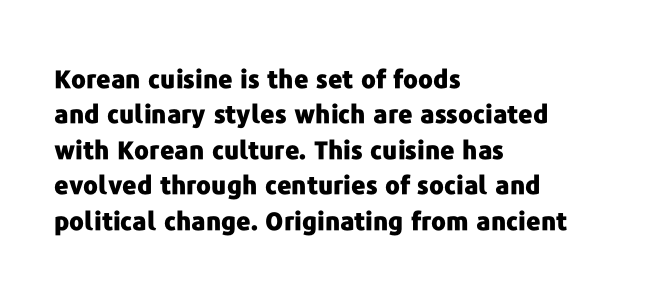
Q: Is the text bold? A: Yes.
Q: Is the text italic (slanted)? A: No, it is upright.
Q: Is the text underlined? A: No.
Q: How is the paragraph aligned? A: Left-aligned.
Q: Is the spacing between letters normal or unusually wide? A: Normal.
Q: Is the spacing between lines tight, normal or loose? A: Normal.
